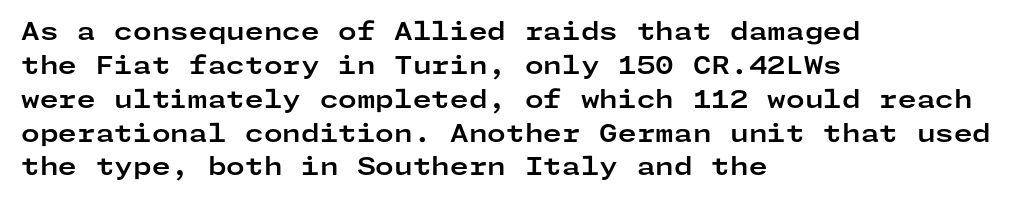
The image shows 24 px bold type, upright; set left-aligned, normal line spacing (1.41x), normal letter spacing, not underlined.
